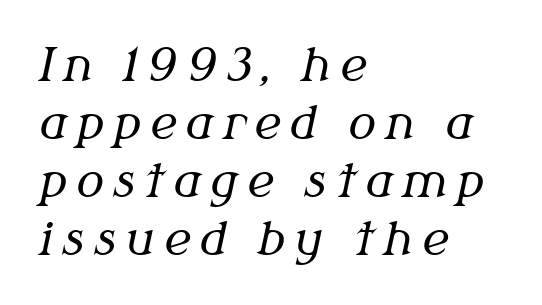
The strip under each line holds only bare page. Someone cranked the tracking dial way up on this one. The lines are quadded left. Varying glyph widths throughout — classic text-font behaviour.
